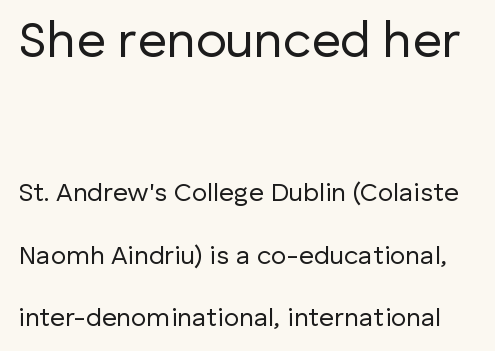
Character widths vary here, with narrow letters taking less room than wide ones. Every character sits straight up, as roman type does. The typesetting does not lean heavy: it is not bold. The passage shown is not underscored anywhere. Tracking value appears to be zero — textbook default spacing.
